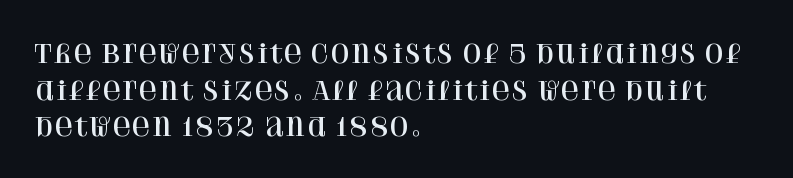
Q: Is the text italic (slanted)? A: No, it is upright.
Q: Is the text underlined? A: No.
Q: How is the paragraph aligned? A: Left-aligned.
Q: Is the spacing between letters normal or unusually wide? A: Normal.
Q: Is the spacing between lines tight, normal or loose? A: Normal.
